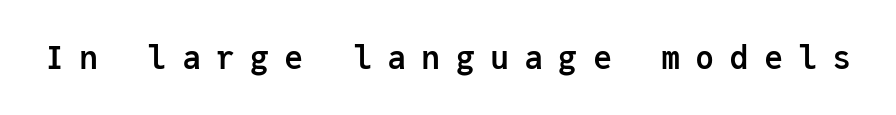
{"serif": "no", "italic": "no", "bold": "yes", "weight": "semibold", "width": "normal", "stroke_contrast": "low", "x_height": "medium", "monospaced": "yes", "underline": "no", "letter_spacing": "wide", "letter_spacing_em": 0.47, "glyph_px": 32}
